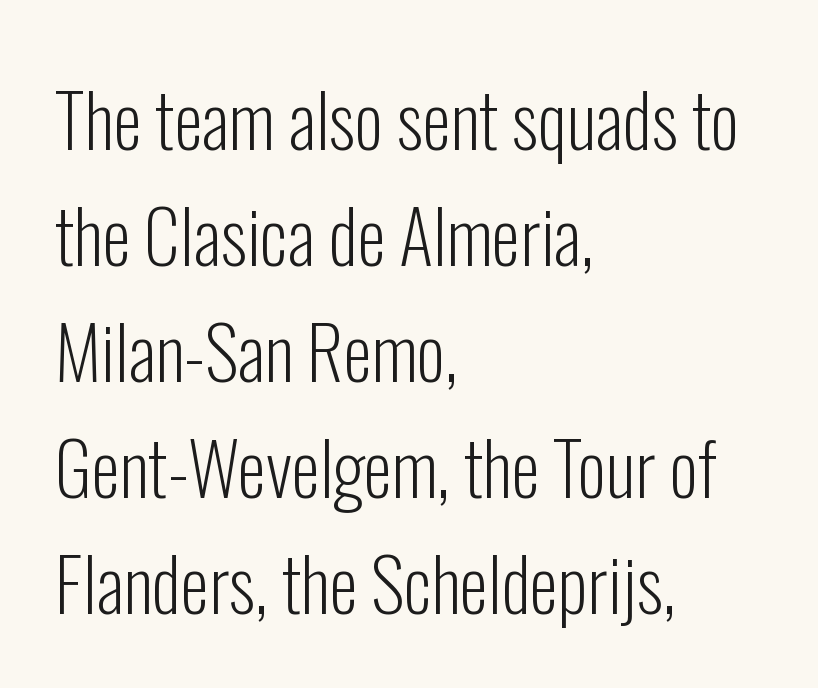
Q: Is the text bold? A: No.
Q: Is the text italic (slanted)? A: No, it is upright.
Q: Is the typeface a serif or a sans-serif typeface? A: Sans-serif.
Q: Is the text underlined? A: No.
Q: How is the paragraph aligned? A: Left-aligned.
Q: Is the spacing between letters normal or unusually wide? A: Normal.
Q: Is the spacing between lines tight, normal or loose? A: Normal.
Q: Width (condensed, normal, or wide)? A: Condensed.
Q: Stroke contrast? A: Low.
Q: x-height? A: Medium.
Q: Monospaced? A: No.
